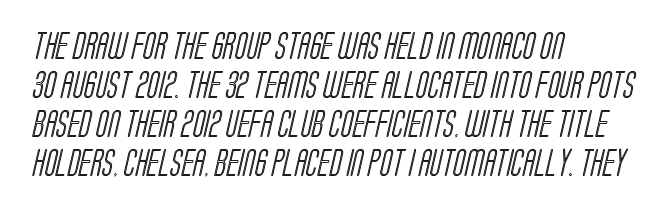
Q: Is the text underlined? A: No.
Q: How is the paragraph aligned? A: Left-aligned.
Q: Is the spacing between letters normal or unusually wide? A: Normal.
Q: Is the spacing between lines tight, normal or loose? A: Normal.
